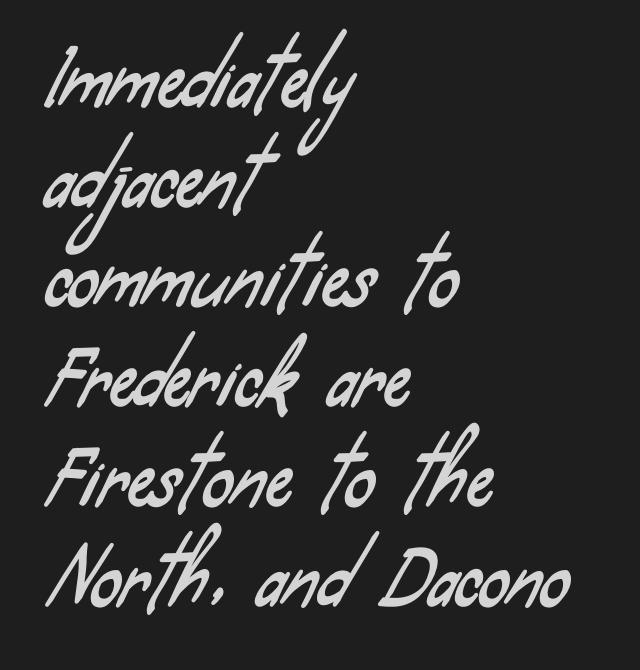
Q: Is the typeface a serif or a sans-serif typeface? A: Sans-serif.
Q: Is the text underlined? A: No.
Q: How is the paragraph aligned? A: Left-aligned.
Q: Is the spacing between letters normal or unusually wide? A: Normal.
Q: Is the spacing between lines tight, normal or loose? A: Normal.
Q: Width (condensed, normal, or wide)? A: Condensed.
Q: Stroke contrast? A: Low.
Q: x-height? A: Small.
Q: Monospaced? A: No.
